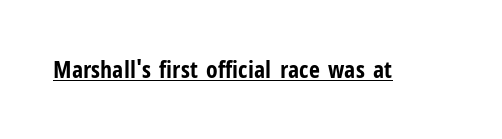
{"italic": "no", "bold": "yes", "underline": "yes", "letter_spacing": "normal", "letter_spacing_em": 0.0, "glyph_px": 24}
